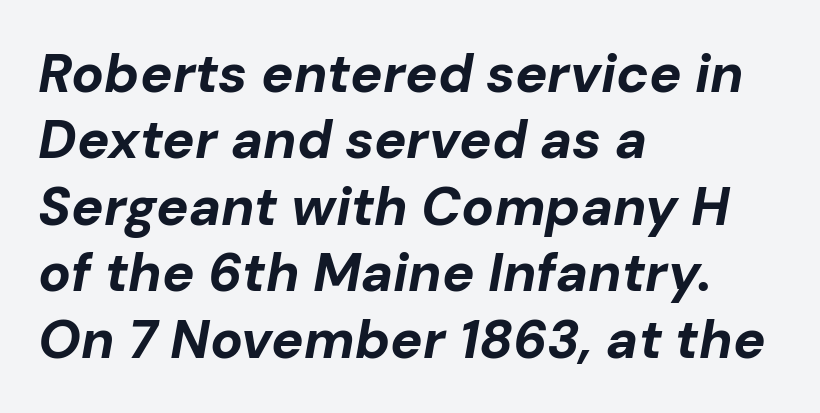
The image shows 54 px bold type, italic (leaning right); set left-aligned, line spacing 1.23x, normal letter spacing, not underlined; low stroke contrast and a medium x-height.
